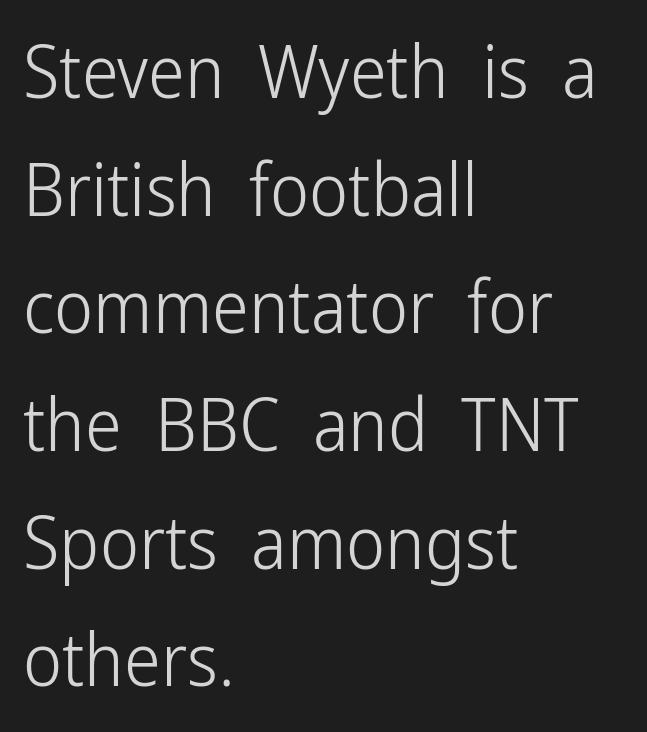
Upright lettering throughout. Is the letter spacing exaggerated? No — it looks like the ordinary default. Type without underlining. This sample uses a sans-serif face.
